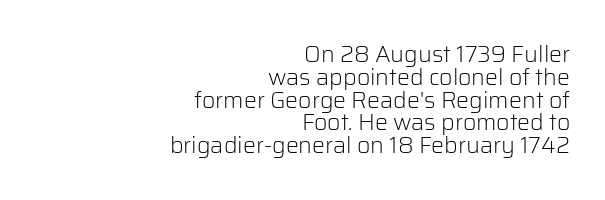
Casual observation: everything's shoved over to the right. A typesetter would mark this as roman, not italic. Notice how descenders almost collide with the ascenders below — that's tight leading. Honestly, there is no underline to notice here at all. No extra tracking has been applied to these lines. Compared with a typical body face, this is equally light or lighter still.
